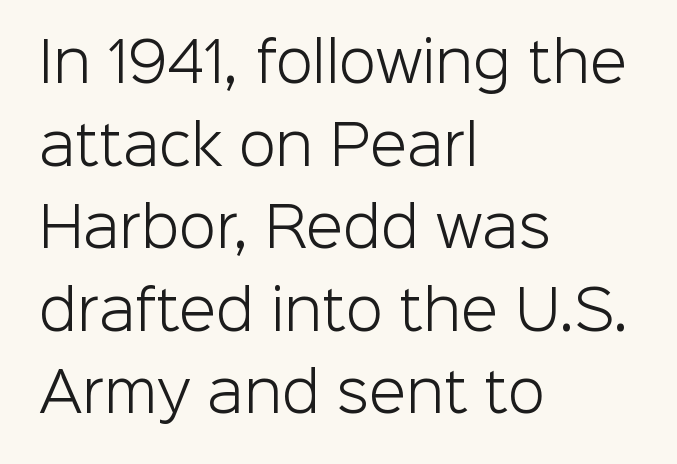
Q: Is the text bold? A: No.
Q: Is the text italic (slanted)? A: No, it is upright.
Q: Is the typeface a serif or a sans-serif typeface? A: Sans-serif.
Q: Is the text underlined? A: No.
Q: How is the paragraph aligned? A: Left-aligned.
Q: Is the spacing between letters normal or unusually wide? A: Normal.
Q: Is the spacing between lines tight, normal or loose? A: Normal.
Q: Width (condensed, normal, or wide)? A: Normal.
Q: Stroke contrast? A: Low.
Q: x-height? A: Medium.
Q: Monospaced? A: No.
